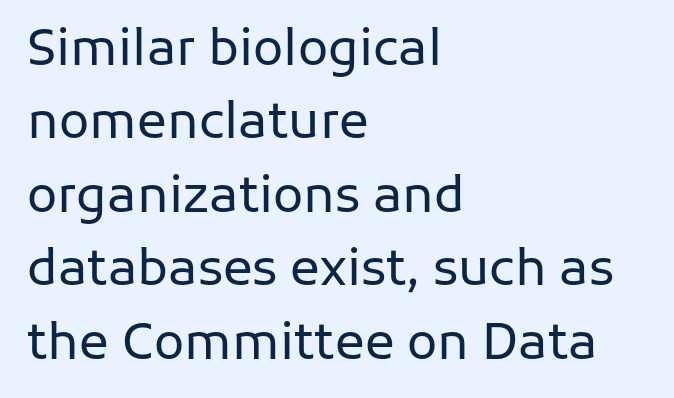
Q: Is the text bold? A: No.
Q: Is the text italic (slanted)? A: No, it is upright.
Q: Is the typeface a serif or a sans-serif typeface? A: Sans-serif.
Q: Is the text underlined? A: No.
Q: How is the paragraph aligned? A: Left-aligned.
Q: Is the spacing between letters normal or unusually wide? A: Normal.
Q: Is the spacing between lines tight, normal or loose? A: Normal.
Q: Width (condensed, normal, or wide)? A: Normal.
Q: Stroke contrast? A: Low.
Q: x-height? A: Medium.
Q: Monospaced? A: No.
